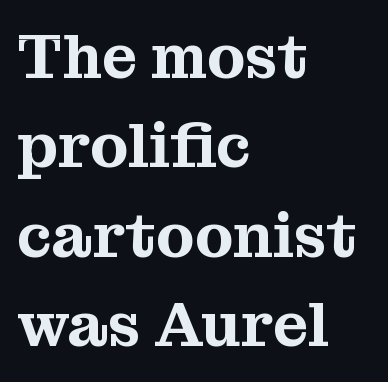
The image shows 62 px serif type, upright; set left-aligned, normal line spacing (1.44x), normal letter spacing, not underlined; medium stroke contrast and a medium x-height.
